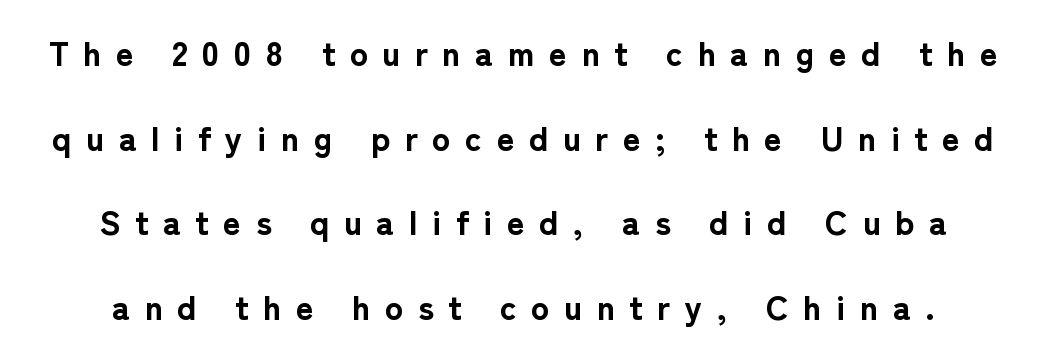
Glyph-to-glyph distance is far greater than everyday printed text. Grotesque or geometric, the face here clearly has no serifs. Anything drawn beneath the words? Only blank space. Each glyph is drawn with heavy, bold strokes. The letters stand straight up with perfectly vertical stems. How would I describe the line gaps? Wide and relaxed.
